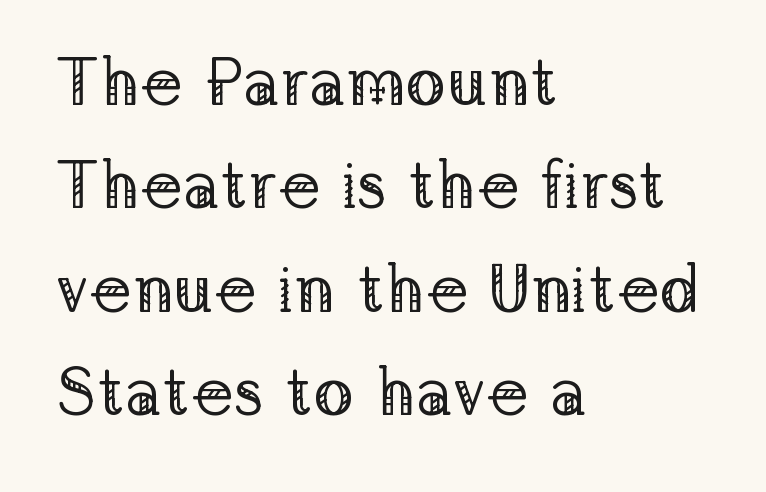
To sum up the face: it has serifs. The gaps between neighbouring characters are ordinary and unremarkable. These lines were composed using upright roman letters. Bare-footed words on every line. A student would call this left alignment; a typographer would say flush left, rag right.
